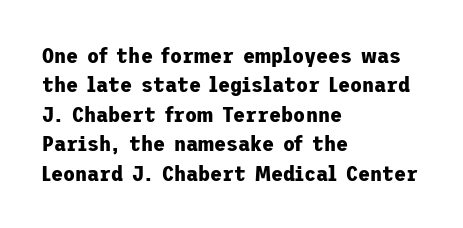
{"italic": "no", "bold": "yes", "underline": "no", "align": "left", "line_spacing": "normal", "line_spacing_ratio": 1.34, "letter_spacing": "normal", "letter_spacing_em": 0.0, "glyph_px": 22}
